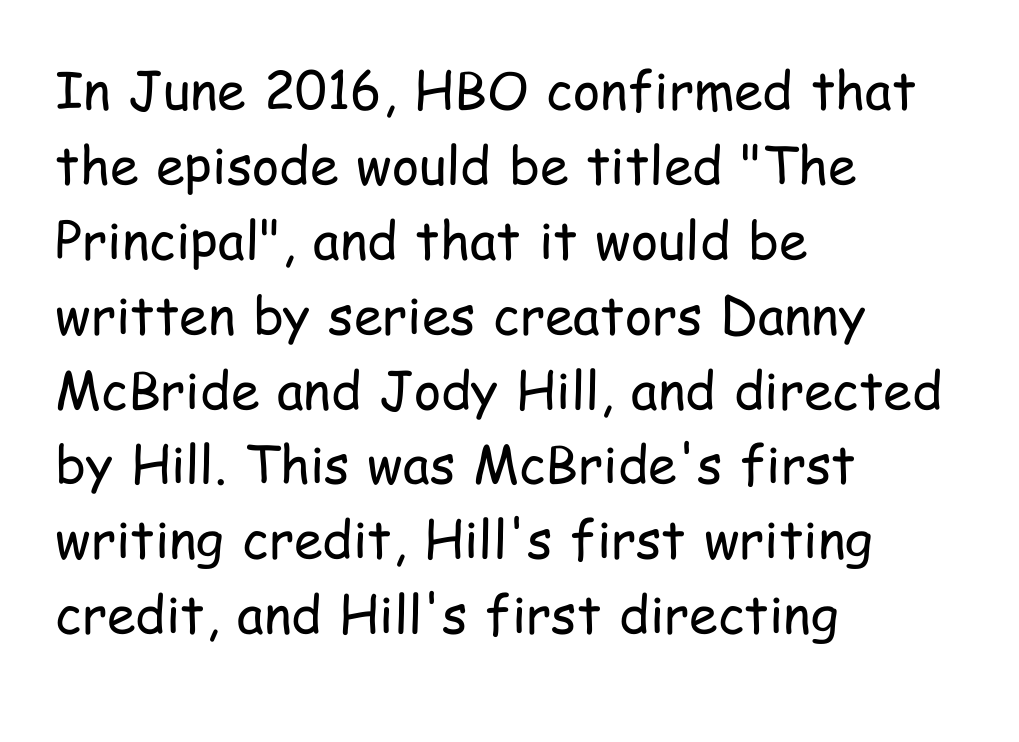
{"serif": "no", "italic": "no", "bold": "no", "weight": "regular", "width": "condensed", "stroke_contrast": "low", "x_height": "medium", "monospaced": "no", "underline": "no", "align": "left", "line_spacing": "normal", "line_spacing_ratio": 1.44, "letter_spacing": "normal", "letter_spacing_em": 0.0, "glyph_px": 52}
